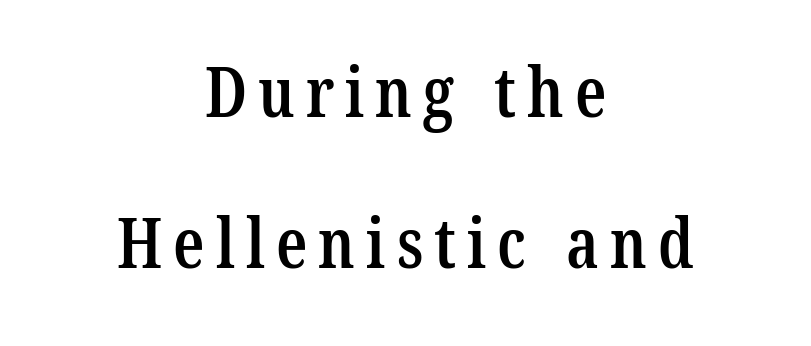
The image shows 69 px semibold, condensed serif type; set centered, loose line spacing (2.19x), not underlined; low stroke contrast and a medium x-height.
